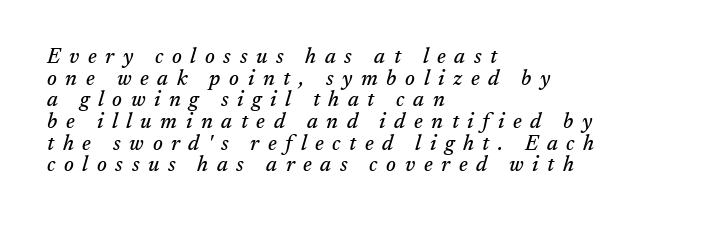
{"italic": "yes", "lean": "right", "slant_degrees": 17, "underline": "no", "align": "left", "line_spacing": "tight", "line_spacing_ratio": 1.03, "letter_spacing": "wide", "letter_spacing_em": 0.41, "glyph_px": 21}
